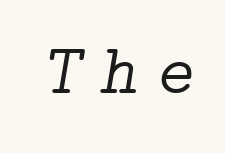
Q: Is the text bold? A: No.
Q: Is the text italic (slanted)? A: Yes, it leans right by about 9 degrees.
Q: Is the typeface a serif or a sans-serif typeface? A: Serif.
Q: Is the text underlined? A: No.
Q: Is the spacing between letters normal or unusually wide? A: Unusually wide.
Q: Width (condensed, normal, or wide)? A: Normal.
Q: Stroke contrast? A: Low.
Q: x-height? A: Medium.
